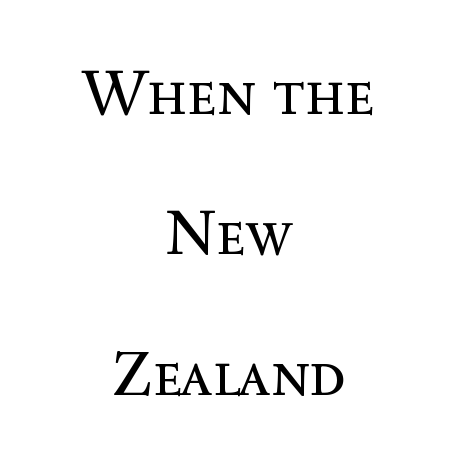
{"italic": "no", "bold": "no", "weight": "regular", "width": "normal", "x_height": "medium", "monospaced": "no", "underline": "no", "align": "center", "line_spacing": "loose", "line_spacing_ratio": 2.23, "letter_spacing": "normal", "letter_spacing_em": 0.0, "glyph_px": 63}
